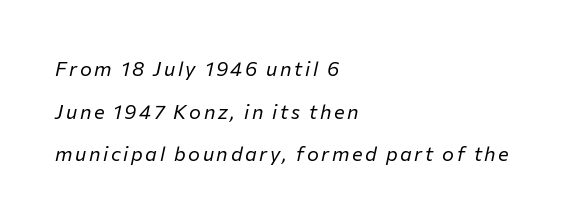
{"italic": "yes", "lean": "right", "slant_degrees": 12, "bold": "no", "underline": "no", "align": "left", "line_spacing": "loose", "line_spacing_ratio": 2.13, "glyph_px": 20}
